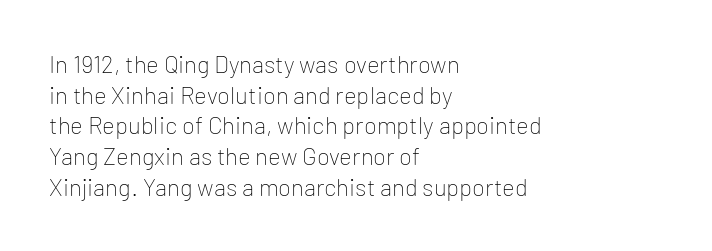
The image shows 24 px text type, upright; set left-aligned, normal line spacing (1.28x), normal letter spacing, not underlined.
